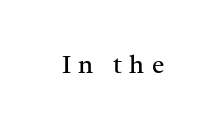
Q: Is the text bold? A: No.
Q: Is the text italic (slanted)? A: No, it is upright.
Q: Is the text underlined? A: No.
Q: Is the spacing between letters normal or unusually wide? A: Unusually wide.
